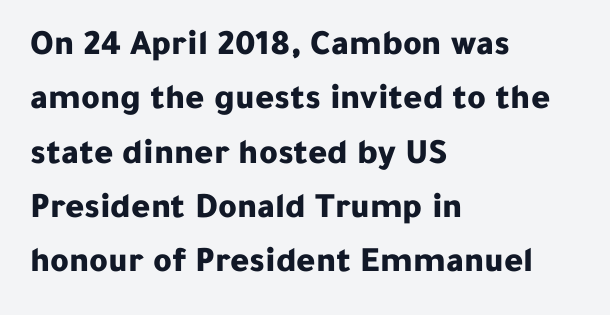
{"serif": "no", "italic": "no", "bold": "yes", "weight": "bold", "width": "normal", "stroke_contrast": "low", "x_height": "medium", "monospaced": "no", "underline": "no", "align": "left", "line_spacing": "normal", "line_spacing_ratio": 1.51, "letter_spacing": "normal", "letter_spacing_em": 0.0, "glyph_px": 36}
